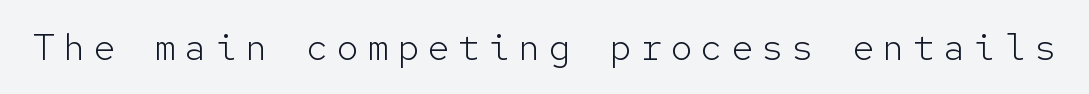
Unbolded letterforms with no extra heft. The gap between lines stays unmarked. You could count columns in this text — the font is strictly monospaced. In terms of letterspacing, this is a distinctly airy, spread setting. Font category for this specimen: sans-serif. Upright lettering throughout.
